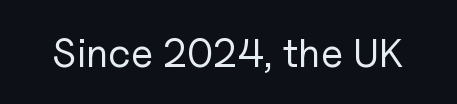
Q: Is the text bold? A: No.
Q: Is the text italic (slanted)? A: No, it is upright.
Q: Is the typeface a serif or a sans-serif typeface? A: Sans-serif.
Q: Is the text underlined? A: No.
Q: Is the spacing between letters normal or unusually wide? A: Normal.
Q: Width (condensed, normal, or wide)? A: Normal.
Q: Stroke contrast? A: Low.
Q: x-height? A: Medium.
Q: Monospaced? A: No.
